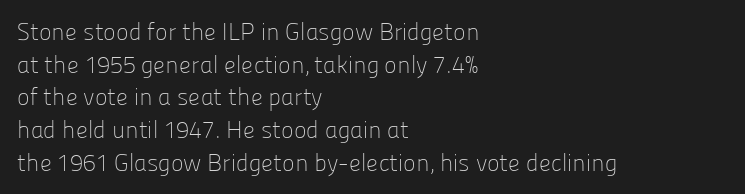
The image shows 24 px text type, upright; set left-aligned, normal line spacing (1.36x), normal letter spacing, not underlined.
